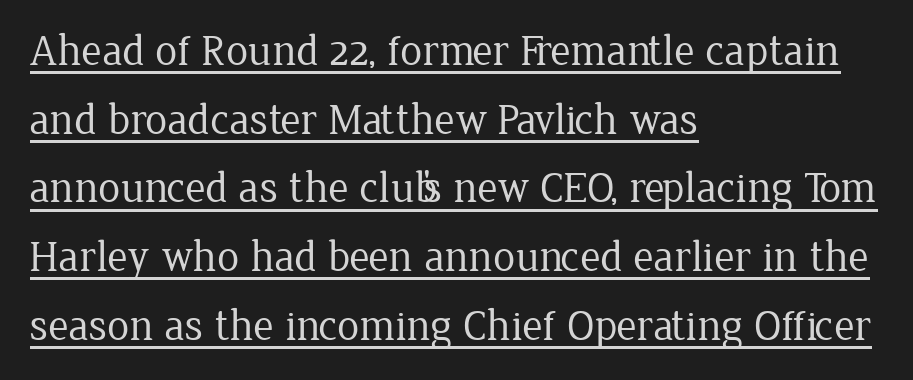
The image shows 44 px regular-weight serif type, upright; set left-aligned, normal line spacing (1.56x), normal letter spacing, underlined; low stroke contrast and a medium x-height.
